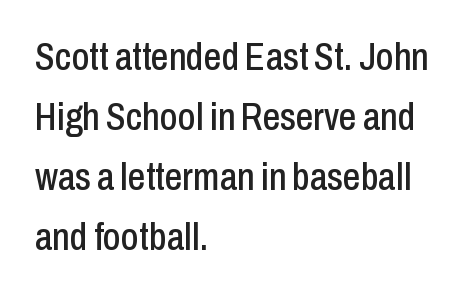
Q: Is the text italic (slanted)? A: No, it is upright.
Q: Is the typeface a serif or a sans-serif typeface? A: Sans-serif.
Q: Is the text underlined? A: No.
Q: How is the paragraph aligned? A: Left-aligned.
Q: Is the spacing between letters normal or unusually wide? A: Normal.
Q: Is the spacing between lines tight, normal or loose? A: Normal.
Q: Width (condensed, normal, or wide)? A: Condensed.
Q: Stroke contrast? A: Low.
Q: x-height? A: Medium.
Q: Monospaced? A: No.
